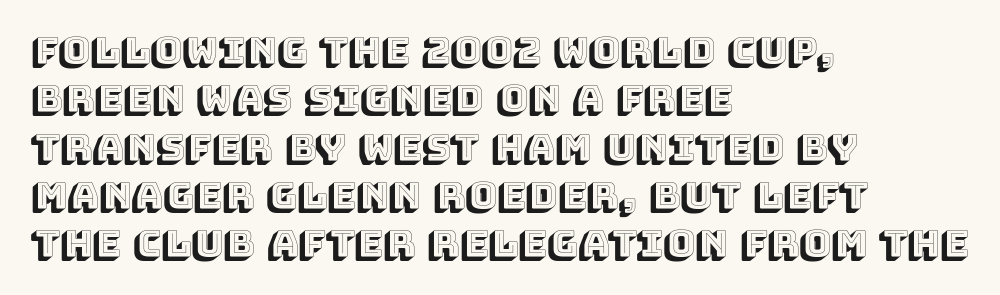
Short note: letters normally spaced. The paragraph has a hard left edge and a soft right edge. The rendering uses natural spacing where letterforms have individual widths. Honestly, the row spacing looks completely unremarkable. The lettering stays uniformly vertical, giving the passage a roman look.
